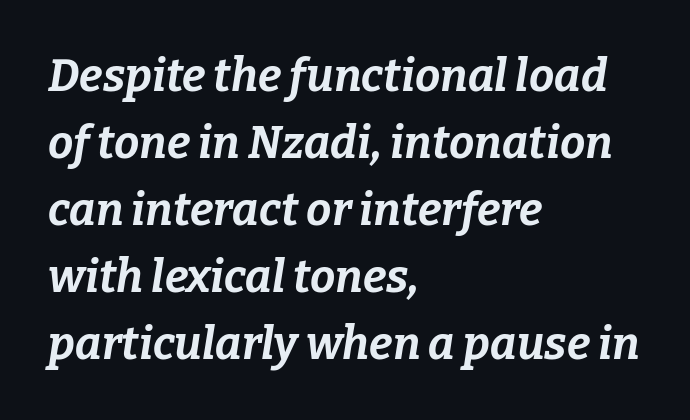
Q: Is the text bold? A: Yes.
Q: Is the text italic (slanted)? A: Yes, it leans right by about 9 degrees.
Q: Is the text underlined? A: No.
Q: How is the paragraph aligned? A: Left-aligned.
Q: Is the spacing between letters normal or unusually wide? A: Normal.
Q: Is the spacing between lines tight, normal or loose? A: Normal.
Q: Width (condensed, normal, or wide)? A: Normal.
Q: Stroke contrast? A: Low.
Q: x-height? A: Medium.
Q: Monospaced? A: No.
